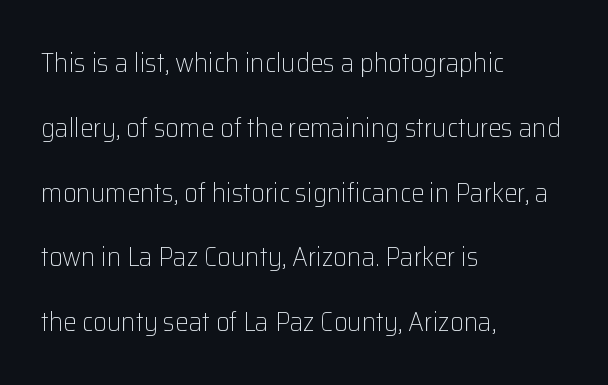
Nope, not italic — everything's standing straight. The string is rendered with underlining switched off. The rendering anchors every line to the left-hand side. Compared with typical paragraphs, the rows here are farther apart. Spacing between characters is what you'd get straight out of the box. Stroke mass is kept to a normal reading level or below.
